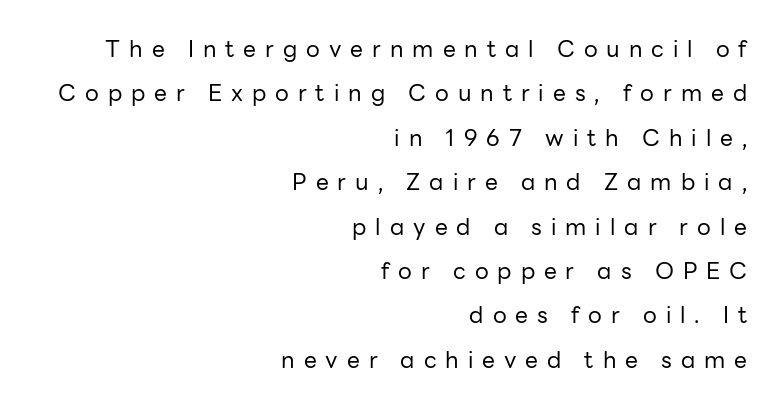
Q: Is the text bold? A: No.
Q: Is the text italic (slanted)? A: No, it is upright.
Q: Is the text underlined? A: No.
Q: How is the paragraph aligned? A: Right-aligned.
Q: Is the spacing between letters normal or unusually wide? A: Unusually wide.
Q: Is the spacing between lines tight, normal or loose? A: Loose.
